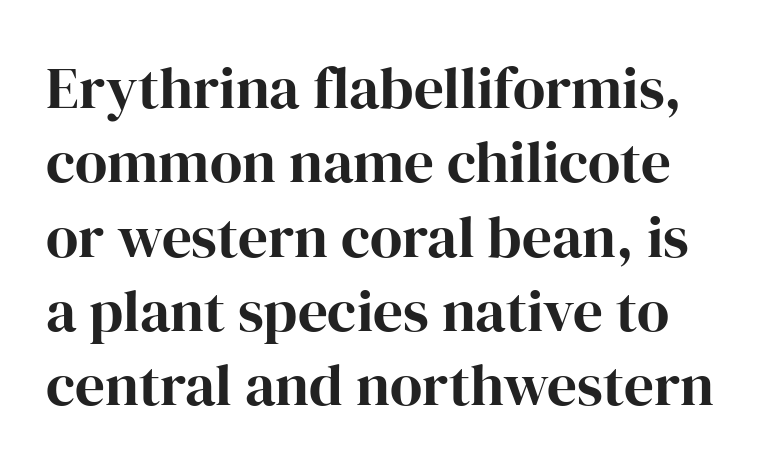
Q: Is the text italic (slanted)? A: No, it is upright.
Q: Is the typeface a serif or a sans-serif typeface? A: Serif.
Q: Is the text underlined? A: No.
Q: Is the spacing between letters normal or unusually wide? A: Normal.
Q: Is the spacing between lines tight, normal or loose? A: Normal.
Q: Width (condensed, normal, or wide)? A: Normal.
Q: Stroke contrast? A: High.
Q: x-height? A: Medium.
Q: Monospaced? A: No.
